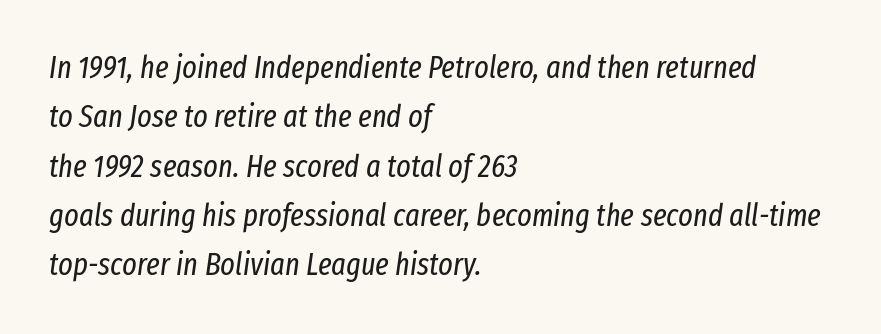
{"italic": "yes", "lean": "right", "slant_degrees": 8, "bold": "no", "weight": "regular", "width": "condensed", "stroke_contrast": "low", "x_height": "medium", "monospaced": "no", "underline": "no", "align": "left", "line_spacing": "normal", "line_spacing_ratio": 1.59, "letter_spacing": "normal", "letter_spacing_em": 0.0, "glyph_px": 31}
